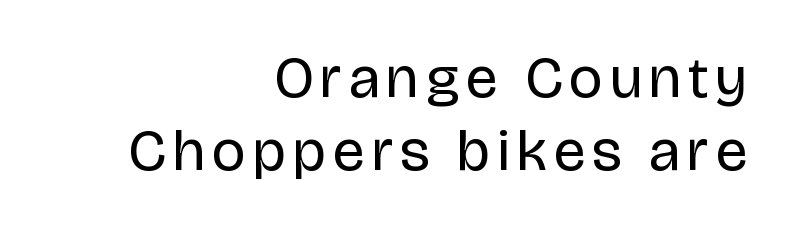
Q: Is the text bold? A: No.
Q: Is the text italic (slanted)? A: No, it is upright.
Q: Is the typeface a serif or a sans-serif typeface? A: Sans-serif.
Q: Is the text underlined? A: No.
Q: How is the paragraph aligned? A: Right-aligned.
Q: Width (condensed, normal, or wide)? A: Normal.
Q: Stroke contrast? A: Low.
Q: x-height? A: Large.
Q: Monospaced? A: No.
